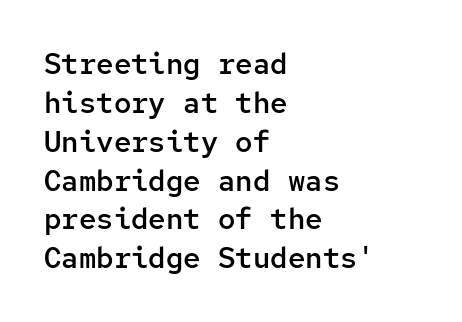
{"serif": "no", "italic": "no", "bold": "semi", "weight": "semibold", "width": "normal", "stroke_contrast": "low", "x_height": "medium", "monospaced": "yes", "underline": "no", "align": "left", "line_spacing": "normal", "line_spacing_ratio": 1.34, "letter_spacing": "normal", "letter_spacing_em": 0.0, "glyph_px": 29}
